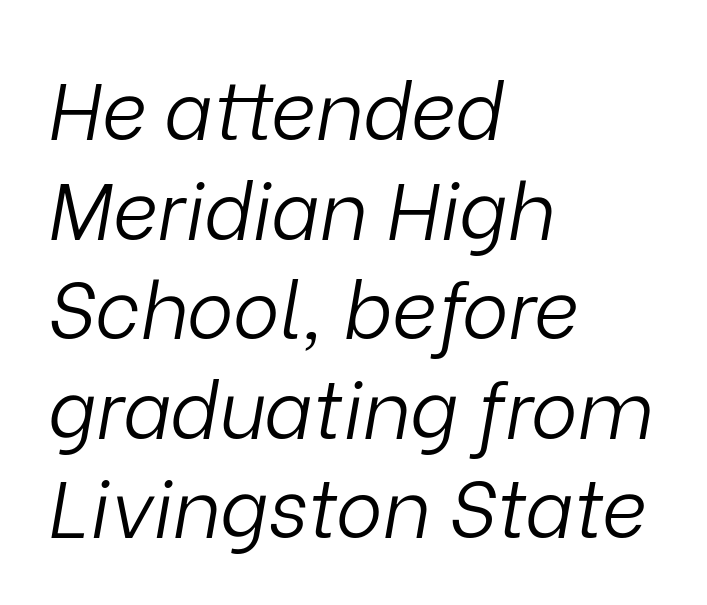
Q: Is the text bold? A: No.
Q: Is the text italic (slanted)? A: Yes, it leans right by about 9 degrees.
Q: Is the text underlined? A: No.
Q: How is the paragraph aligned? A: Left-aligned.
Q: Is the spacing between letters normal or unusually wide? A: Normal.
Q: Is the spacing between lines tight, normal or loose? A: Normal.
Q: Width (condensed, normal, or wide)? A: Normal.
Q: Stroke contrast? A: Low.
Q: x-height? A: Medium.
Q: Monospaced? A: No.
